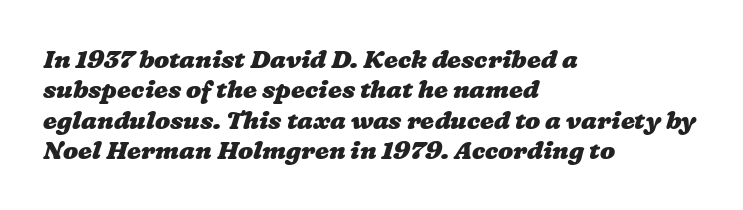
Summary of weight: heavy, a full bold. Lines of text with bare space underneath. Notice how the passage keeps a crisp vertical edge on the left only. The passage shown has conventional tracking throughout.
